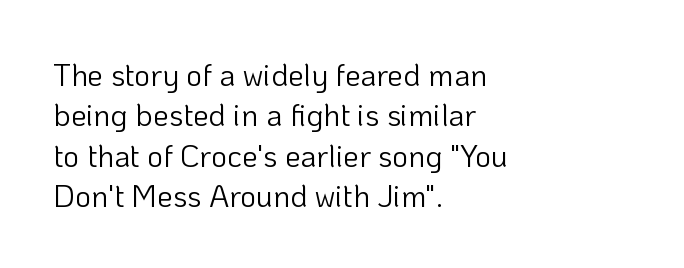
Q: Is the text bold? A: No.
Q: Is the text italic (slanted)? A: No, it is upright.
Q: Is the typeface a serif or a sans-serif typeface? A: Sans-serif.
Q: Is the text underlined? A: No.
Q: How is the paragraph aligned? A: Left-aligned.
Q: Is the spacing between letters normal or unusually wide? A: Normal.
Q: Is the spacing between lines tight, normal or loose? A: Normal.
Q: Width (condensed, normal, or wide)? A: Normal.
Q: Stroke contrast? A: Low.
Q: x-height? A: Medium.
Q: Monospaced? A: No.
